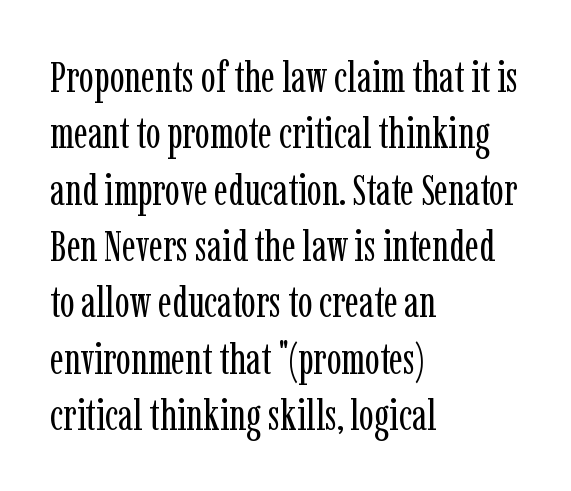
{"serif": "yes", "italic": "no", "bold": "no", "weight": "regular", "width": "condensed", "stroke_contrast": "low", "x_height": "medium", "monospaced": "no", "underline": "no", "align": "left", "line_spacing": "normal", "line_spacing_ratio": 1.28, "letter_spacing": "normal", "letter_spacing_em": 0.0, "glyph_px": 44}
